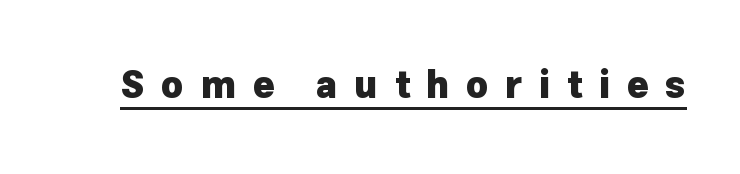
Q: Is the text bold? A: Yes.
Q: Is the text italic (slanted)? A: No, it is upright.
Q: Is the typeface a serif or a sans-serif typeface? A: Sans-serif.
Q: Is the text underlined? A: Yes.
Q: Is the spacing between letters normal or unusually wide? A: Unusually wide.
Q: Width (condensed, normal, or wide)? A: Normal.
Q: Stroke contrast? A: Low.
Q: x-height? A: Medium.
Q: Monospaced? A: No.
